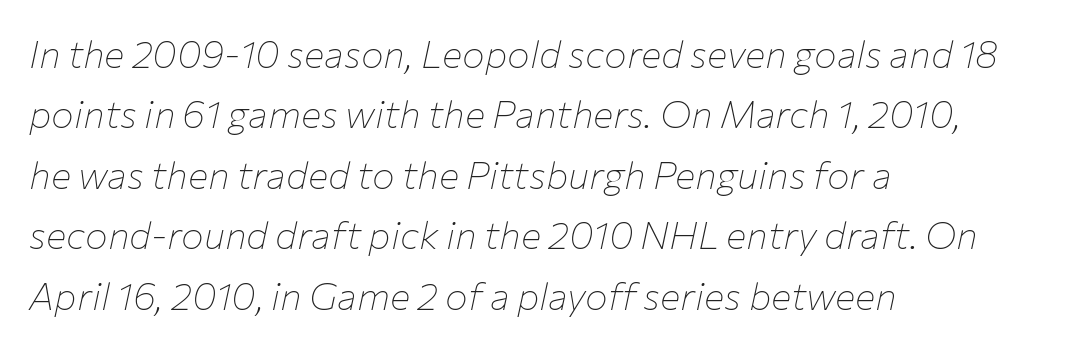
The image shows 38 px thin type, italic (leaning right); set left-aligned, normal line spacing (1.59x), normal letter spacing, not underlined; low stroke contrast and a medium x-height.
